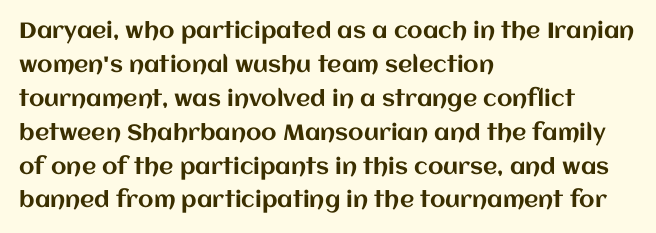
The image shows 22 px text type, upright; set left-aligned, normal line spacing (1.54x), normal letter spacing, not underlined.
